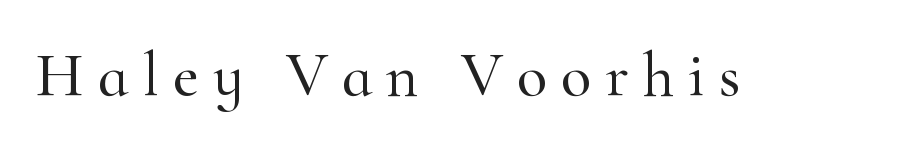
{"serif": "yes", "italic": "no", "width": "normal", "stroke_contrast": "high", "x_height": "small", "monospaced": "no", "underline": "no", "letter_spacing": "wide", "letter_spacing_em": 0.22, "glyph_px": 63}
